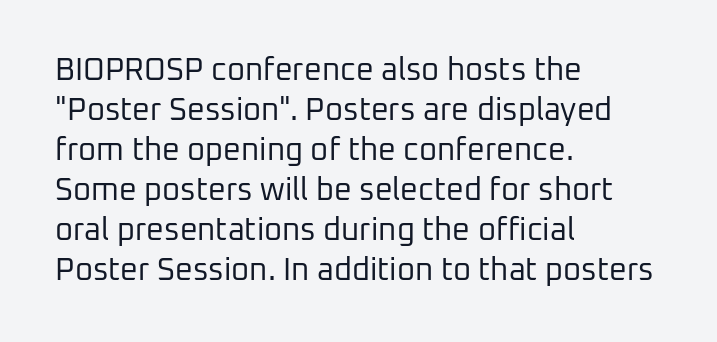
{"serif": "no", "italic": "no", "bold": "no", "weight": "regular", "width": "normal", "stroke_contrast": "low", "x_height": "medium", "monospaced": "no", "underline": "no", "align": "left", "line_spacing": "normal", "line_spacing_ratio": 1.29, "letter_spacing": "normal", "letter_spacing_em": 0.0, "glyph_px": 31}
